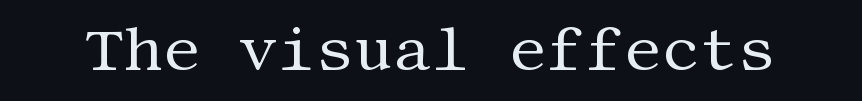
Q: Is the text bold? A: No.
Q: Is the text italic (slanted)? A: No, it is upright.
Q: Is the typeface a serif or a sans-serif typeface? A: Serif.
Q: Is the text underlined? A: No.
Q: Is the spacing between letters normal or unusually wide? A: Normal.
Q: Width (condensed, normal, or wide)? A: Normal.
Q: Stroke contrast? A: Medium.
Q: x-height? A: Large.
